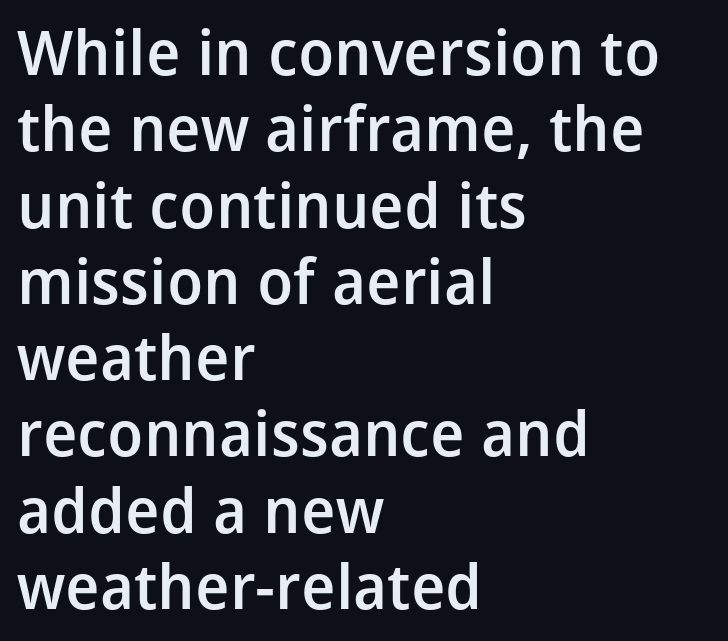
The image shows 62 px semibold sans-serif type, upright; set left-aligned, line spacing 1.23x, normal letter spacing, not underlined; low stroke contrast and a medium x-height.
